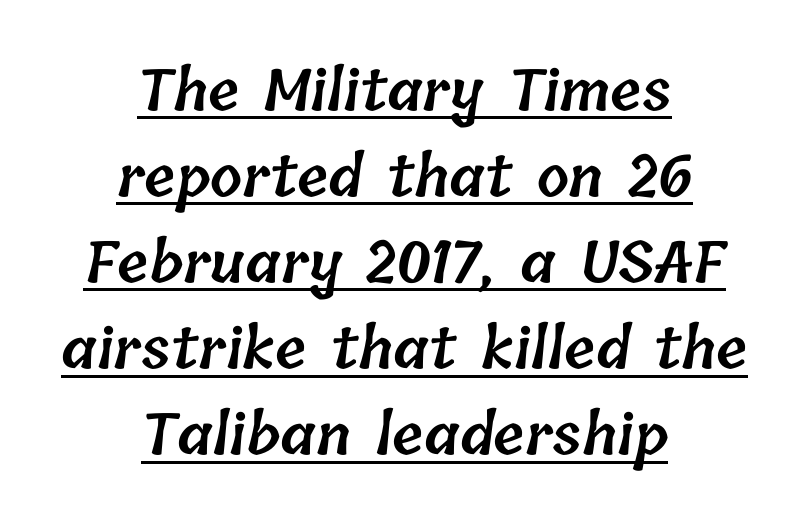
Q: Is the text bold? A: Semi-bold.
Q: Is the text underlined? A: Yes.
Q: How is the paragraph aligned? A: Centered.
Q: Is the spacing between letters normal or unusually wide? A: Normal.
Q: Is the spacing between lines tight, normal or loose? A: Normal.
Q: Width (condensed, normal, or wide)? A: Normal.
Q: Stroke contrast? A: Low.
Q: x-height? A: Medium.
Q: Monospaced? A: No.
